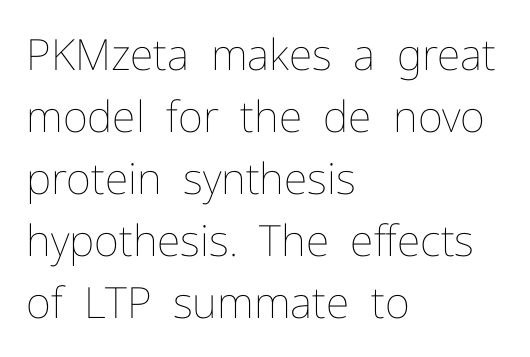
{"italic": "no", "bold": "no", "weight": "thin", "width": "normal", "stroke_contrast": "low", "x_height": "medium", "monospaced": "no", "underline": "no", "align": "left", "line_spacing": "normal", "line_spacing_ratio": 1.44, "letter_spacing": "normal", "letter_spacing_em": 0.0, "glyph_px": 43}
